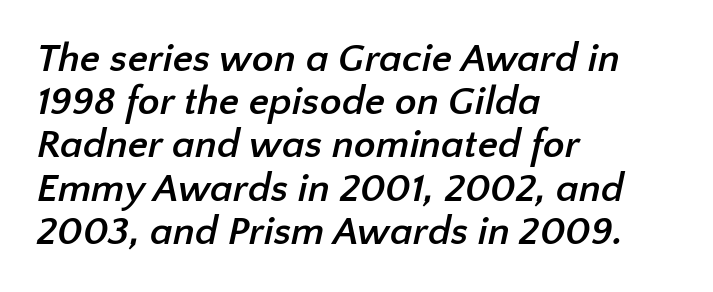
Q: Is the text bold? A: Yes.
Q: Is the typeface a serif or a sans-serif typeface? A: Sans-serif.
Q: Is the text underlined? A: No.
Q: How is the paragraph aligned? A: Left-aligned.
Q: Is the spacing between letters normal or unusually wide? A: Normal.
Q: Is the spacing between lines tight, normal or loose? A: Tight.
Q: Width (condensed, normal, or wide)? A: Normal.
Q: Stroke contrast? A: Low.
Q: x-height? A: Medium.
Q: Monospaced? A: No.
